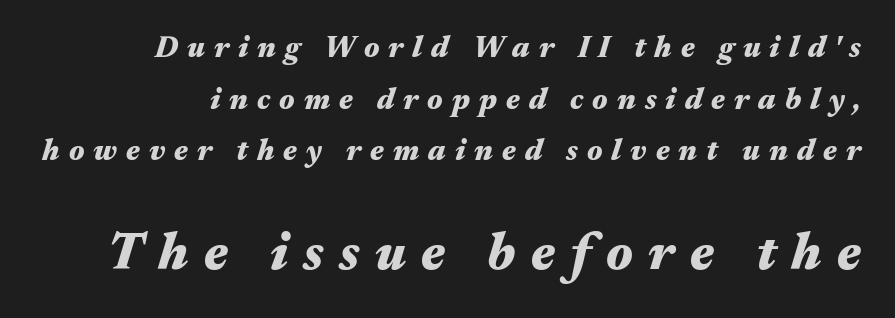
The image shows 52 px heavy, wide type, italic (leaning right); set line spacing 1.72x, unusually wide letter spacing (+0.3 em), not underlined; the second (bottom) block is 1.73x larger; medium stroke contrast and a medium x-height.
